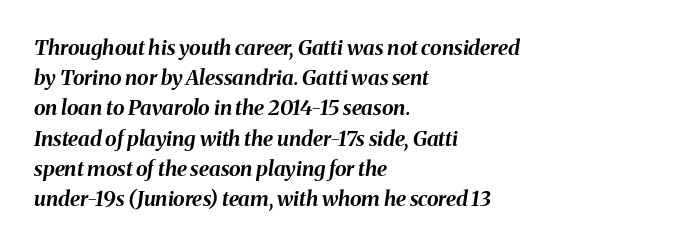
The image shows 21 px bold type, italic (leaning right); set left-aligned, normal line spacing (1.44x), normal letter spacing, not underlined.
